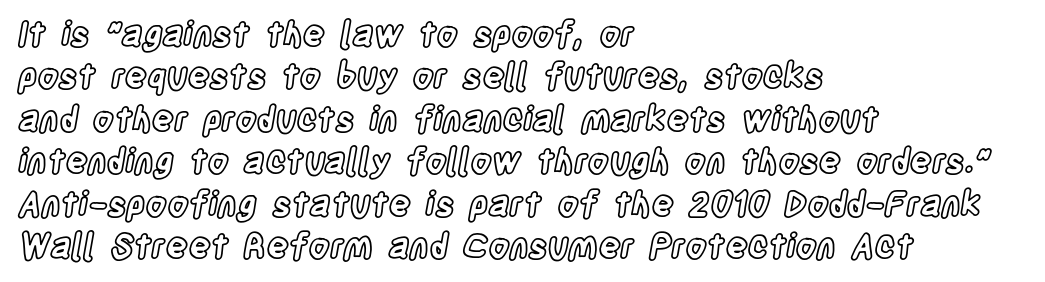
Q: Is the text italic (slanted)? A: Yes.
Q: Is the text underlined? A: No.
Q: How is the paragraph aligned? A: Left-aligned.
Q: Is the spacing between letters normal or unusually wide? A: Normal.
Q: Is the spacing between lines tight, normal or loose? A: Normal.
Q: Width (condensed, normal, or wide)? A: Condensed.
Q: x-height? A: Large.
Q: Monospaced? A: No.
